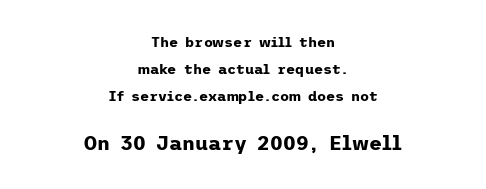
{"italic": "no", "bold": "yes", "underline": "no", "align": "center", "line_spacing": "loose", "line_spacing_ratio": 1.92, "letter_spacing": "normal", "letter_spacing_em": 0.0, "larger_block": "second", "size_ratio": 1.43, "glyph_px": 20}
